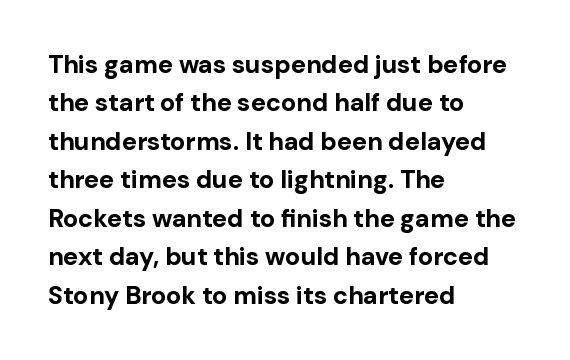
Q: Is the text bold? A: Yes.
Q: Is the text italic (slanted)? A: No, it is upright.
Q: Is the text underlined? A: No.
Q: How is the paragraph aligned? A: Left-aligned.
Q: Is the spacing between letters normal or unusually wide? A: Normal.
Q: Is the spacing between lines tight, normal or loose? A: Normal.
